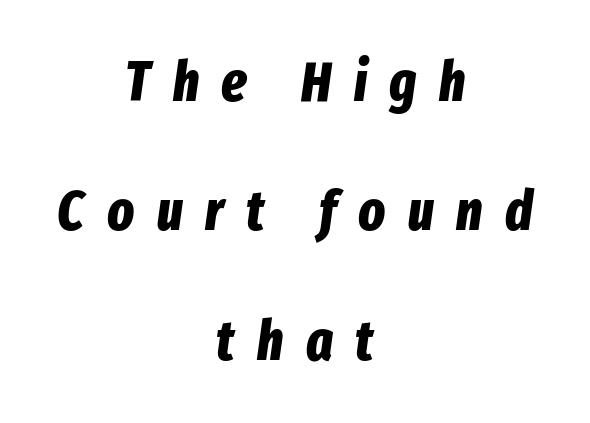
You can tell it's italic because the verticals aren't actually vertical. This rendering widens character spacing well past its baseline value. Leading: increased. The compositor balanced each line on the midline. This sample has the flowing, uneven cadence of proportional lettering.
